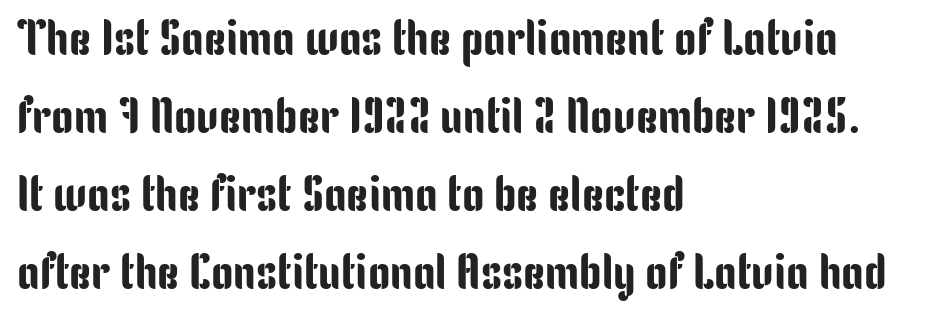
{"serif": "no", "italic": "no", "width": "condensed", "stroke_contrast": "low", "x_height": "medium", "monospaced": "no", "underline": "no", "align": "left", "line_spacing": "normal", "line_spacing_ratio": 1.56, "letter_spacing": "normal", "letter_spacing_em": 0.0, "glyph_px": 50}
